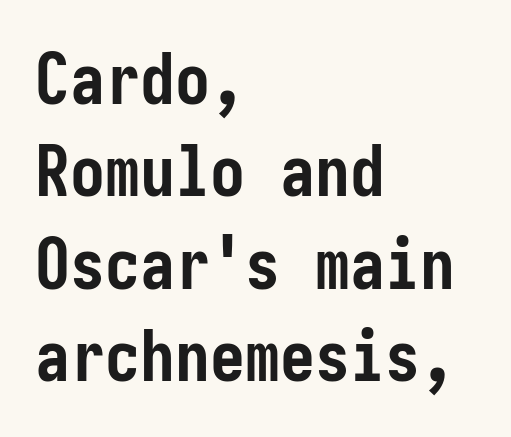
Q: Is the text bold? A: Yes.
Q: Is the text italic (slanted)? A: No, it is upright.
Q: Is the typeface a serif or a sans-serif typeface? A: Sans-serif.
Q: Is the text underlined? A: No.
Q: How is the paragraph aligned? A: Left-aligned.
Q: Is the spacing between letters normal or unusually wide? A: Normal.
Q: Is the spacing between lines tight, normal or loose? A: Normal.
Q: Width (condensed, normal, or wide)? A: Condensed.
Q: Stroke contrast? A: Low.
Q: x-height? A: Medium.
